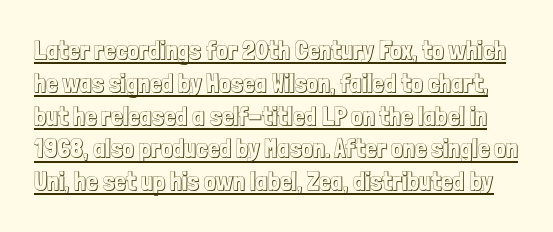
The image shows 26 px text type, upright; set normal line spacing (1.26x), normal letter spacing, underlined.
